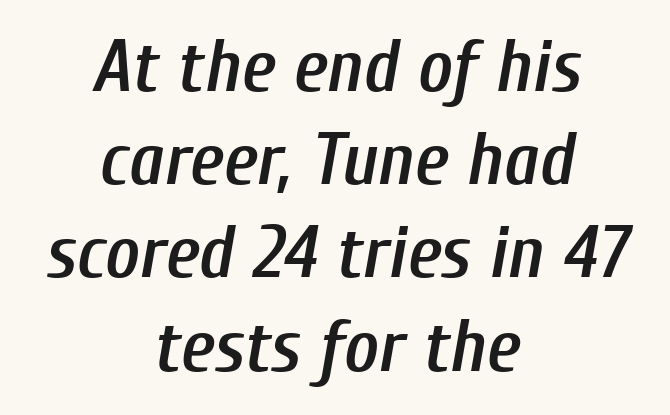
The face used here is rendered with its standard letterfit. The rendering applies a slant to the glyphs. Horizontal bands of white between lines are of average thickness. A clean baseline with only descenders dipping below it. The letters advance in unequal steps, a hallmark of proportional type. Every letter is mildly thick-stroked: semibold rather than bold.
